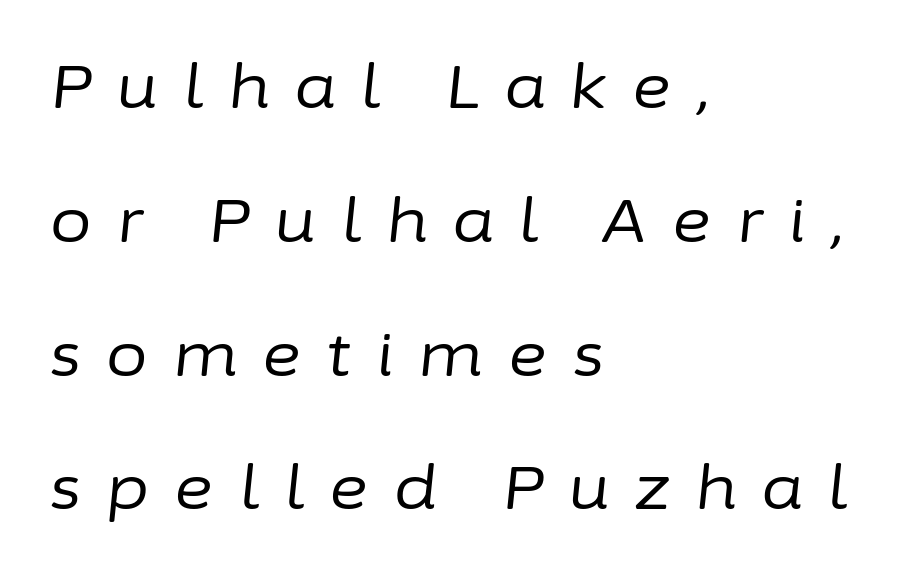
Q: Is the text bold? A: No.
Q: Is the text italic (slanted)? A: Yes, it leans right by about 6 degrees.
Q: Is the text underlined? A: No.
Q: How is the paragraph aligned? A: Left-aligned.
Q: Is the spacing between letters normal or unusually wide? A: Unusually wide.
Q: Is the spacing between lines tight, normal or loose? A: Loose.
Q: Width (condensed, normal, or wide)? A: Normal.
Q: Stroke contrast? A: Low.
Q: x-height? A: Medium.
Q: Monospaced? A: No.
